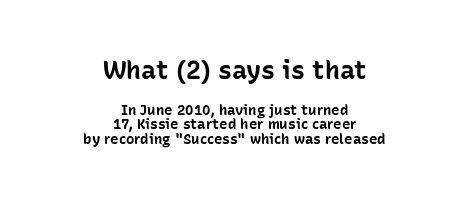
{"italic": "no", "bold": "yes", "underline": "no", "align": "center", "line_spacing": "tight", "line_spacing_ratio": 1.03, "letter_spacing": "normal", "letter_spacing_em": 0.0, "larger_block": "first", "size_ratio": 1.79, "glyph_px": 25}
